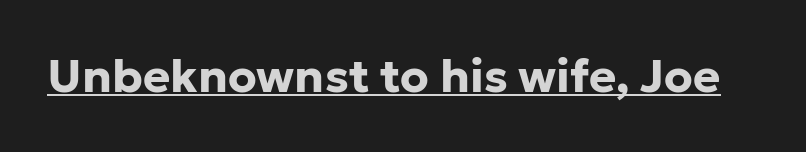
The image shows 46 px bold sans-serif type, upright; set normal letter spacing, underlined; low stroke contrast and a medium x-height.
